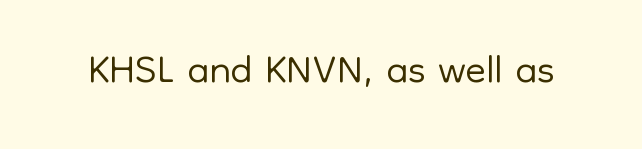
Q: Is the text bold? A: No.
Q: Is the text italic (slanted)? A: No, it is upright.
Q: Is the typeface a serif or a sans-serif typeface? A: Sans-serif.
Q: Is the text underlined? A: No.
Q: Is the spacing between letters normal or unusually wide? A: Normal.
Q: Width (condensed, normal, or wide)? A: Normal.
Q: Stroke contrast? A: Low.
Q: x-height? A: Medium.
Q: Monospaced? A: No.
